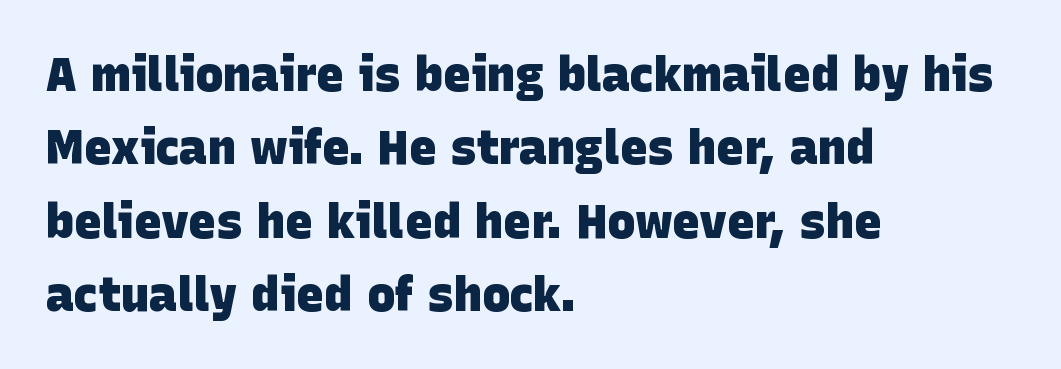
Descenders are the only things crossing below the line. Where is the straight margin? On the left. A typesetter would call this proportional, since set widths differ per character. Grotesque or geometric, the face here clearly has no serifs. Look at the tracking — it's just the regular setting, nothing added.
